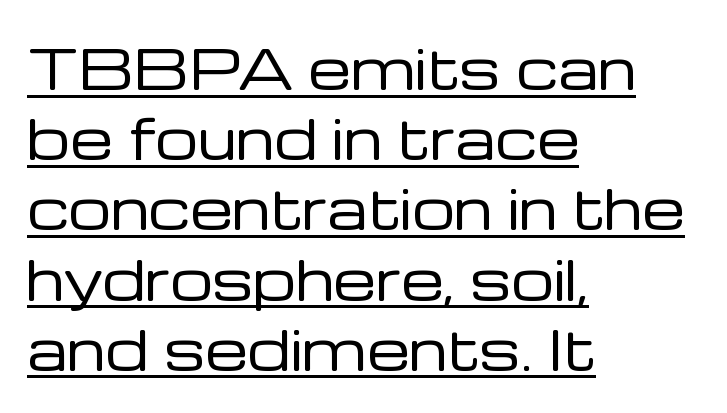
Which margin do the lines hug? The left one — the right edge is uneven. Unbolded letterforms with no extra heft. A typesetter would mark this as roman, not italic. The rendering uses the underline text-decoration. The passage shown has conventional tracking throughout. The lines sit at an ordinary, default distance from one another.
